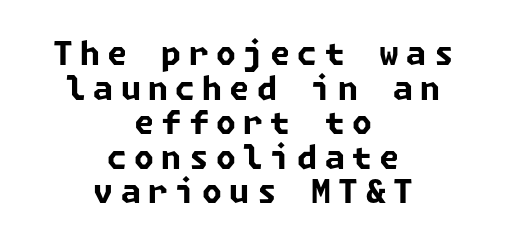
{"serif": "no", "bold": "yes", "weight": "bold", "width": "normal", "stroke_contrast": "low", "x_height": "medium", "underline": "no", "align": "center", "line_spacing": "tight", "line_spacing_ratio": 1.08, "letter_spacing": "wide", "letter_spacing_em": 0.23, "glyph_px": 32}
